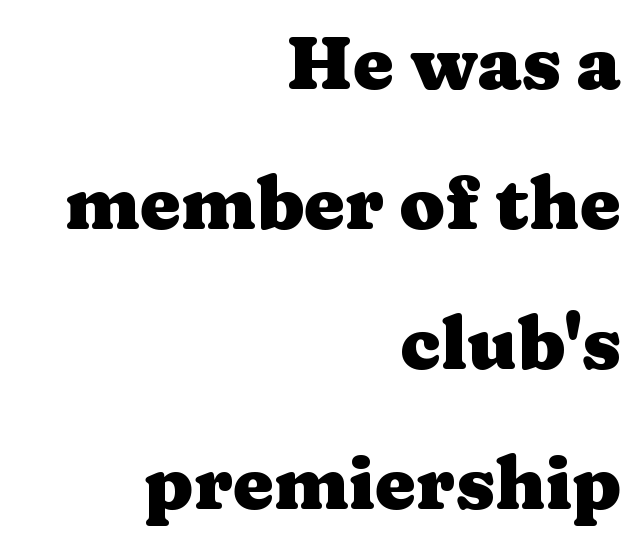
{"serif": "yes", "italic": "no", "bold": "yes", "weight": "heavy", "width": "wide", "stroke_contrast": "medium", "x_height": "medium", "monospaced": "no", "underline": "no", "align": "right", "line_spacing_ratio": 1.89, "letter_spacing": "normal", "letter_spacing_em": 0.0, "glyph_px": 74}
